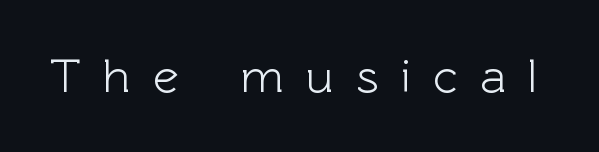
Q: Is the text italic (slanted)? A: No, it is upright.
Q: Is the typeface a serif or a sans-serif typeface? A: Sans-serif.
Q: Is the text underlined? A: No.
Q: Is the spacing between letters normal or unusually wide? A: Unusually wide.
Q: Width (condensed, normal, or wide)? A: Normal.
Q: x-height? A: Medium.
Q: Monospaced? A: No.
